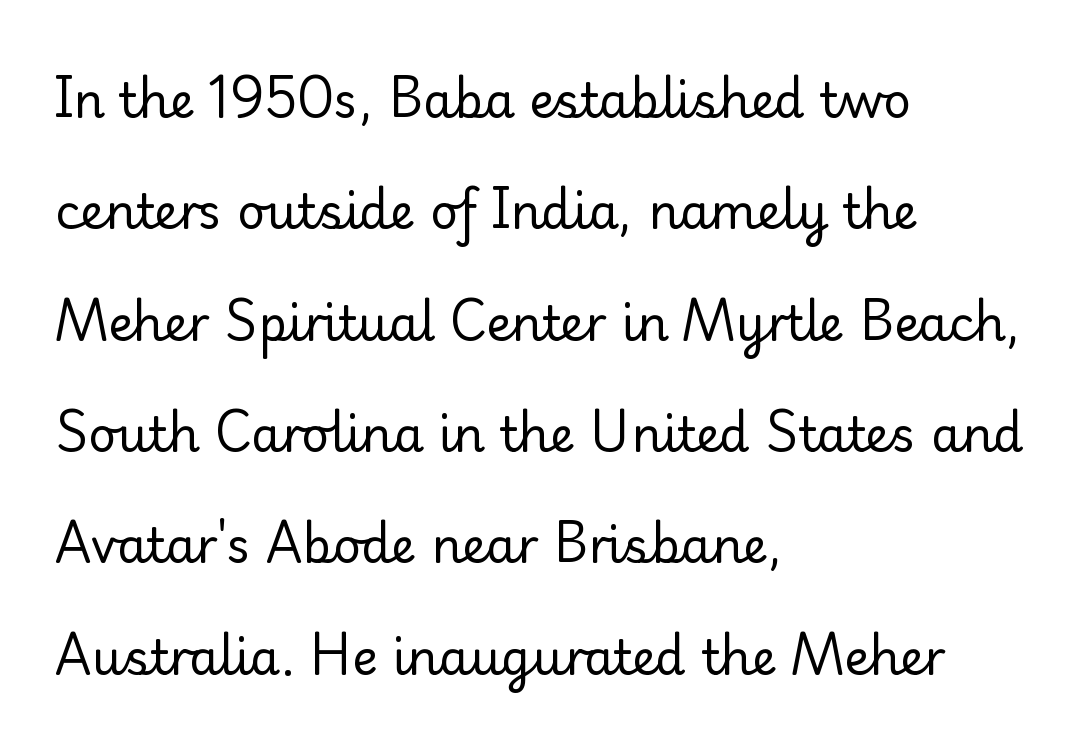
Look at the tracking — it's just the regular setting, nothing added. To sum up the face: it has serifs. Heaviness? Minimal to ordinary, like unemphasized prose. Every row of glyphs begins at an identical x-position on the left.
